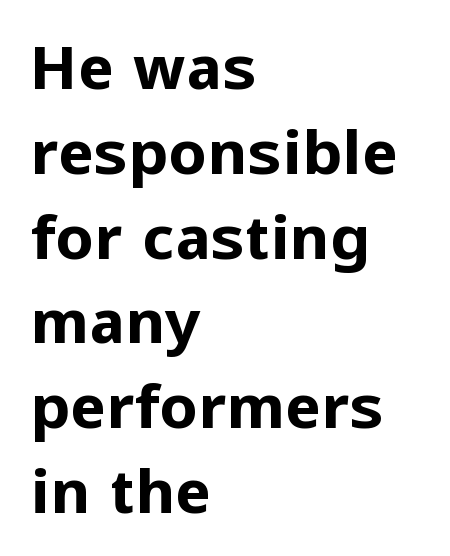
Q: Is the text bold? A: Yes.
Q: Is the text italic (slanted)? A: No, it is upright.
Q: Is the typeface a serif or a sans-serif typeface? A: Sans-serif.
Q: Is the text underlined? A: No.
Q: How is the paragraph aligned? A: Left-aligned.
Q: Is the spacing between letters normal or unusually wide? A: Normal.
Q: Is the spacing between lines tight, normal or loose? A: Normal.
Q: Width (condensed, normal, or wide)? A: Normal.
Q: Stroke contrast? A: Low.
Q: x-height? A: Medium.
Q: Monospaced? A: No.
